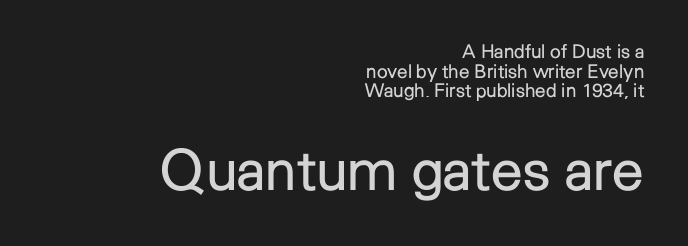
{"serif": "no", "italic": "no", "bold": "no", "weight": "regular", "width": "normal", "stroke_contrast": "low", "x_height": "medium", "monospaced": "no", "underline": "no", "align": "right", "line_spacing": "tight", "line_spacing_ratio": 1.03, "letter_spacing": "normal", "letter_spacing_em": 0.0, "larger_block": "second", "size_ratio": 3.0, "glyph_px": 57}
